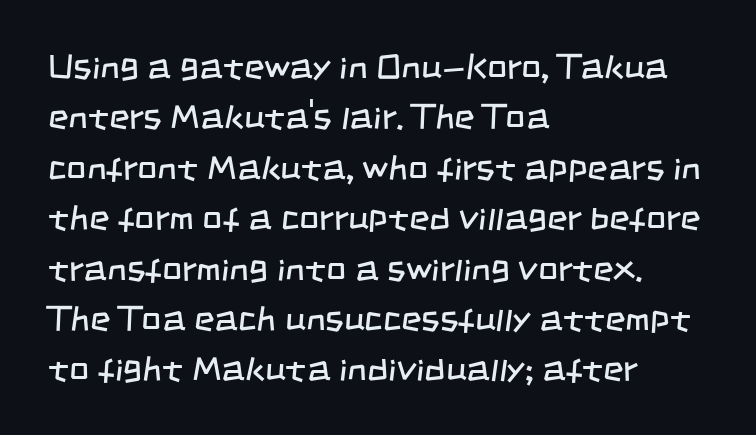
The image shows 35 px regular-weight, condensed sans-serif type; set left-aligned, normal line spacing (1.44x), normal letter spacing, not underlined; low stroke contrast and a large x-height.
